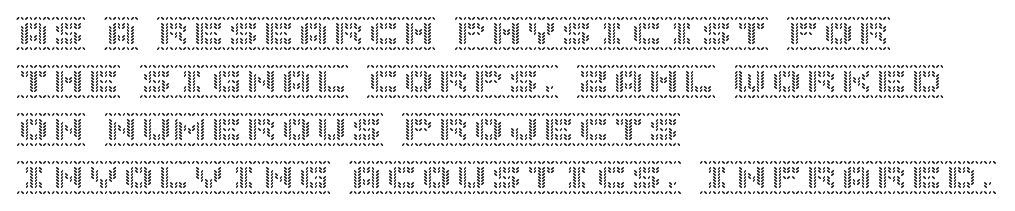
The image shows 35 px text type, upright; set left-aligned, normal line spacing (1.37x), normal letter spacing, not underlined; a large x-height.
